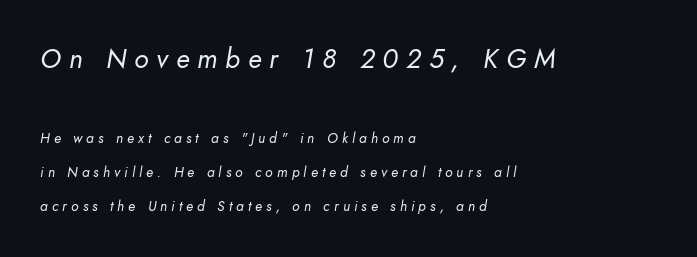
Q: Is the text bold? A: No.
Q: Is the text italic (slanted)? A: Yes, it leans right by about 10 degrees.
Q: Is the text underlined? A: No.
Q: How is the paragraph aligned? A: Left-aligned.
Q: Is the spacing between letters normal or unusually wide? A: Unusually wide.
Q: Is the spacing between lines tight, normal or loose? A: Loose.
Q: Which block of text is set in a larger size, the first (top) or the second (bottom)? A: The first (top) one.
